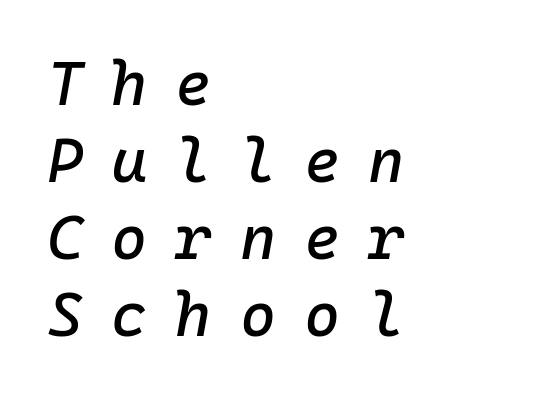
Q: Is the text italic (slanted)? A: Yes, it leans right by about 10 degrees.
Q: Is the text underlined? A: No.
Q: How is the paragraph aligned? A: Left-aligned.
Q: Is the spacing between letters normal or unusually wide? A: Unusually wide.
Q: Width (condensed, normal, or wide)? A: Normal.
Q: Stroke contrast? A: Low.
Q: x-height? A: Medium.
Q: Monospaced? A: Yes.
